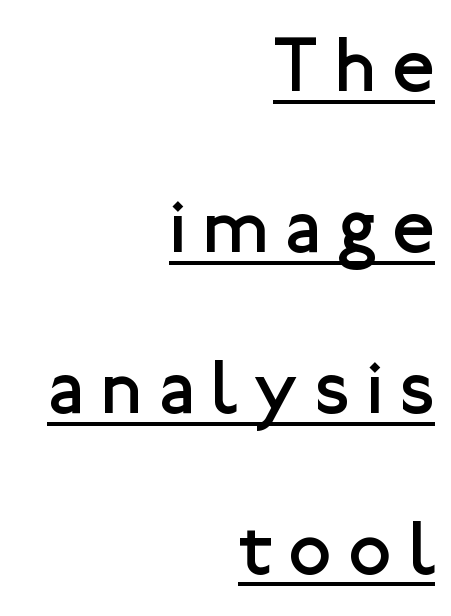
The image shows 77 px regular-weight sans-serif type, upright; set right-aligned, loose line spacing (2.09x), unusually wide letter spacing (+0.23 em), underlined; low stroke contrast and a medium x-height.
